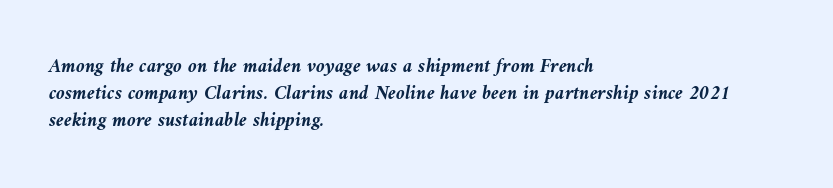
The image shows 20 px bold type, italic (leaning left); set left-aligned, normal line spacing (1.35x), normal letter spacing, not underlined.
